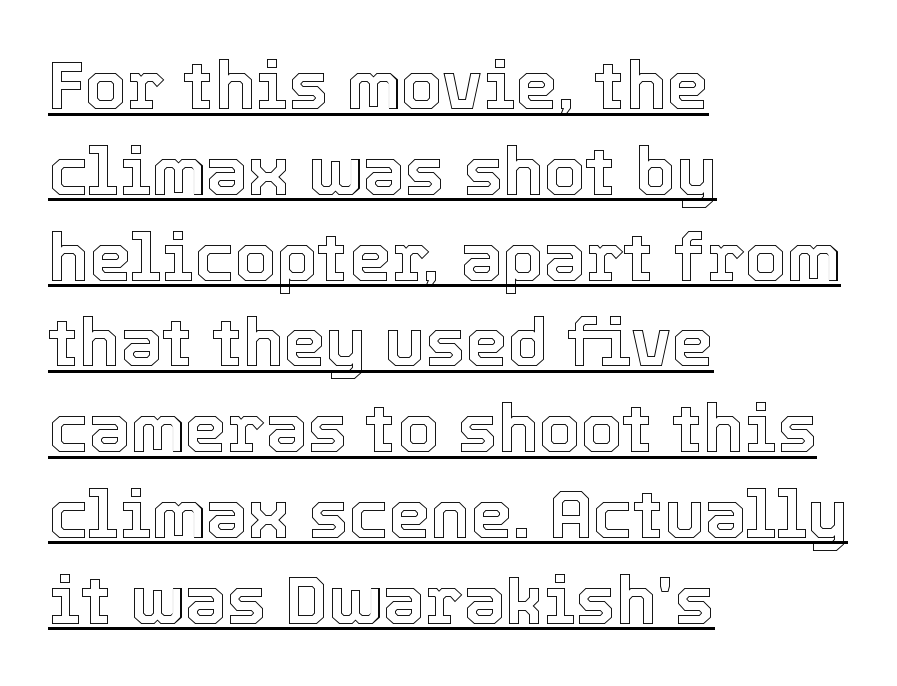
Compared with undecorated copy, this sample adds a rule below the words. Summary of vertical rhythm: regular, with standard interline spacing. A typesetter would call this zero additional tracking. In terms of posture, this sample is upright.
